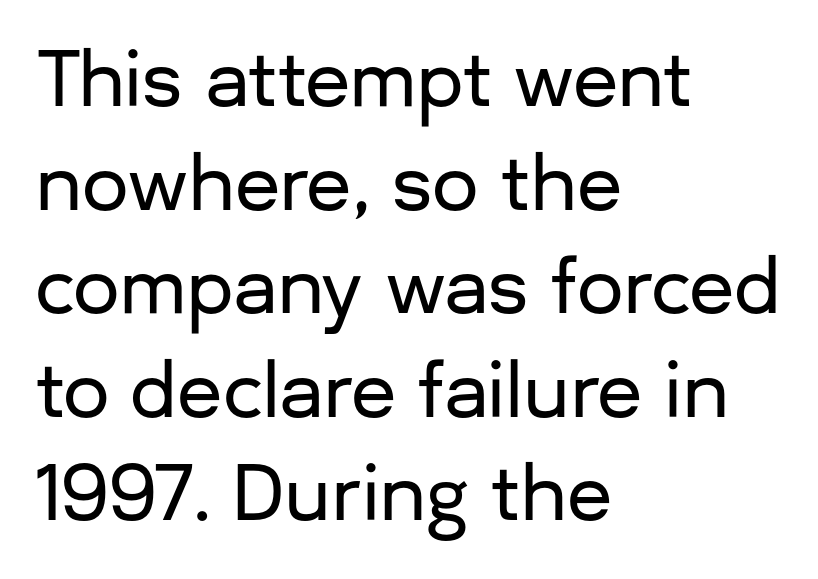
Q: Is the text italic (slanted)? A: No, it is upright.
Q: Is the typeface a serif or a sans-serif typeface? A: Sans-serif.
Q: Is the text underlined? A: No.
Q: How is the paragraph aligned? A: Left-aligned.
Q: Is the spacing between letters normal or unusually wide? A: Normal.
Q: Is the spacing between lines tight, normal or loose? A: Normal.
Q: Width (condensed, normal, or wide)? A: Normal.
Q: Stroke contrast? A: Low.
Q: x-height? A: Medium.
Q: Monospaced? A: No.
